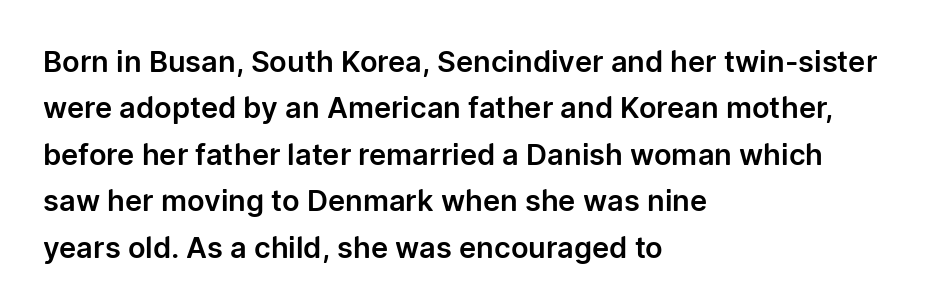
The passage shown is typed in a proportional face where columns would drift. Type style note: lacks serifs. Only glyphs here, with clear space below each row. A normal amount of white space separates one row of letters from the next.
